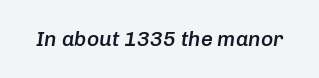
Q: Is the text bold? A: Semi-bold.
Q: Is the text italic (slanted)? A: Yes, it leans right by about 8 degrees.
Q: Is the text underlined? A: No.
Q: Is the spacing between letters normal or unusually wide? A: Normal.
